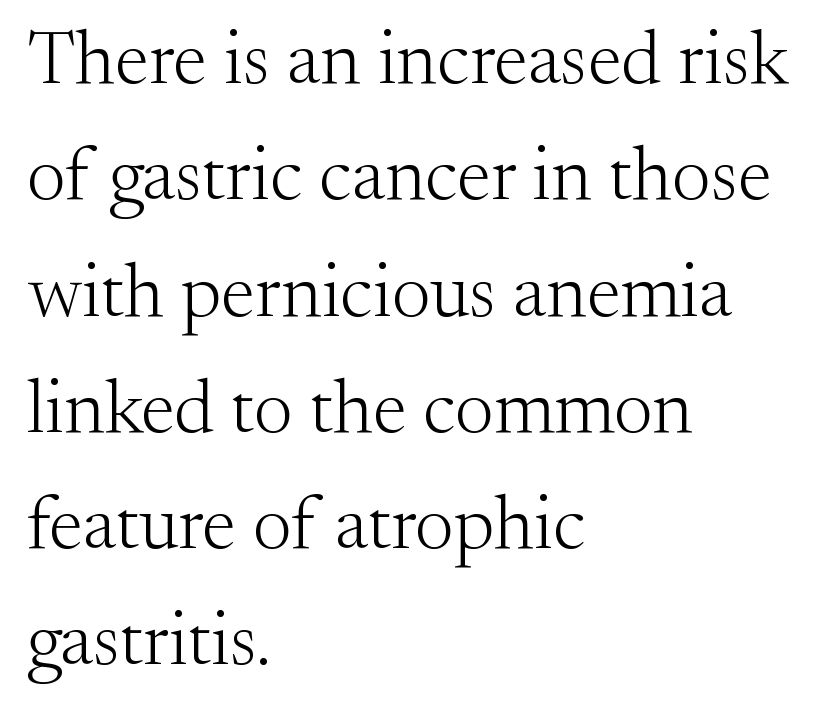
The image shows 76 px light serif type, upright; set left-aligned, normal line spacing (1.53x), normal letter spacing, not underlined; medium stroke contrast and a small x-height.
